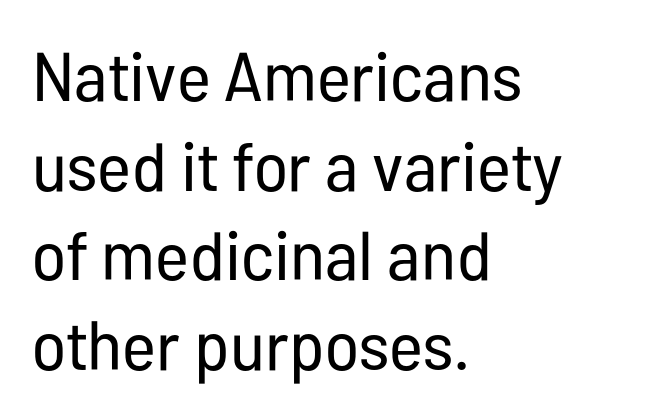
Q: Is the text bold? A: No.
Q: Is the text italic (slanted)? A: No, it is upright.
Q: Is the typeface a serif or a sans-serif typeface? A: Sans-serif.
Q: Is the text underlined? A: No.
Q: How is the paragraph aligned? A: Left-aligned.
Q: Is the spacing between letters normal or unusually wide? A: Normal.
Q: Is the spacing between lines tight, normal or loose? A: Normal.
Q: Width (condensed, normal, or wide)? A: Condensed.
Q: Stroke contrast? A: Low.
Q: x-height? A: Medium.
Q: Monospaced? A: No.
